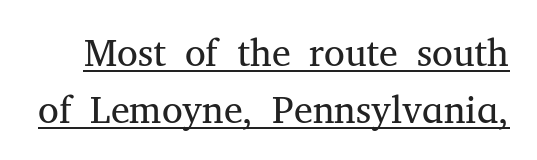
The image shows 38 px regular-weight serif type, upright; set normal line spacing (1.5x), normal letter spacing, underlined; medium stroke contrast and a medium x-height.
